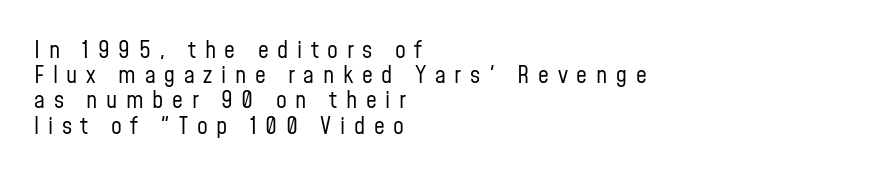
{"italic": "no", "bold": "no", "underline": "no", "align": "left", "line_spacing": "tight", "line_spacing_ratio": 1.05, "letter_spacing": "wide", "letter_spacing_em": 0.36, "glyph_px": 24}
